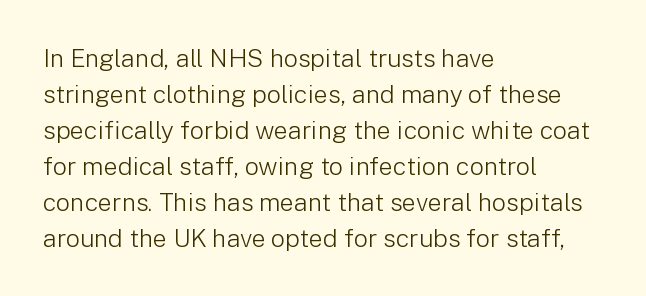
{"italic": "no", "bold": "no", "underline": "no", "align": "left", "line_spacing": "normal", "line_spacing_ratio": 1.44, "letter_spacing": "normal", "letter_spacing_em": 0.0, "glyph_px": 25}
